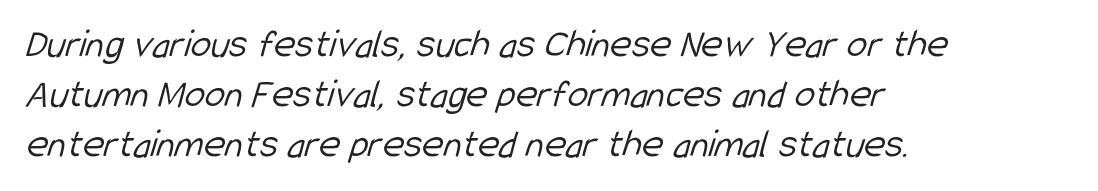
{"serif": "no", "bold": "no", "weight": "light", "width": "condensed", "stroke_contrast": "low", "x_height": "medium", "monospaced": "no", "underline": "no", "align": "left", "line_spacing_ratio": 1.22, "letter_spacing": "normal", "letter_spacing_em": 0.0, "glyph_px": 41}
